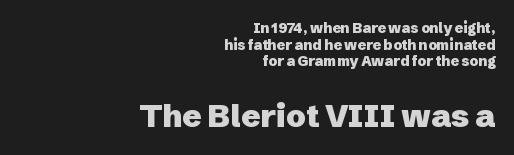
Q: Is the text bold? A: Yes.
Q: Is the text italic (slanted)? A: No, it is upright.
Q: Is the typeface a serif or a sans-serif typeface? A: Sans-serif.
Q: Is the text underlined? A: No.
Q: How is the paragraph aligned? A: Right-aligned.
Q: Is the spacing between letters normal or unusually wide? A: Normal.
Q: Which block of text is set in a larger size, the first (top) or the second (bottom)? A: The second (bottom) one.
Q: Width (condensed, normal, or wide)? A: Normal.
Q: Stroke contrast? A: Low.
Q: x-height? A: Medium.
Q: Monospaced? A: No.
